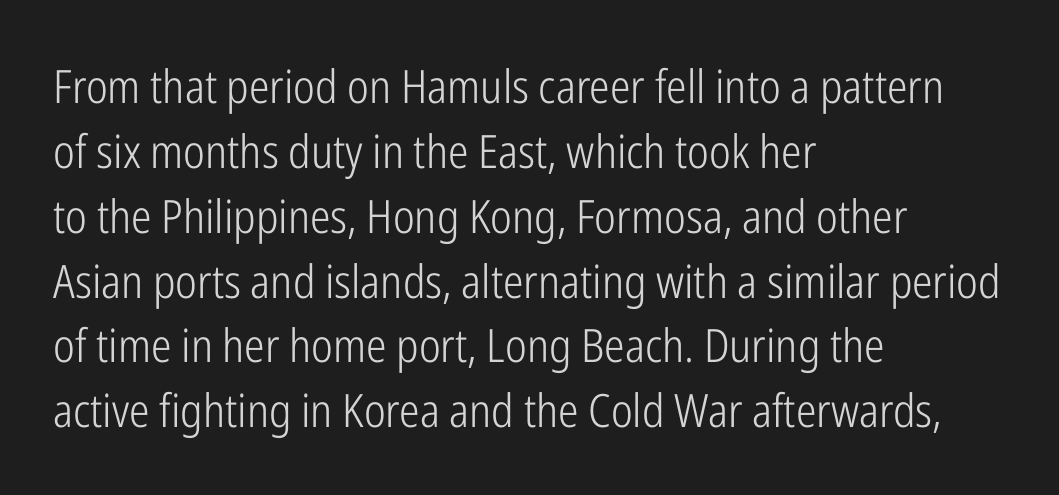
{"serif": "no", "italic": "no", "bold": "no", "weight": "light", "width": "condensed", "stroke_contrast": "low", "x_height": "medium", "monospaced": "no", "underline": "no", "align": "left", "line_spacing": "normal", "line_spacing_ratio": 1.41, "letter_spacing": "normal", "letter_spacing_em": 0.0, "glyph_px": 46}
